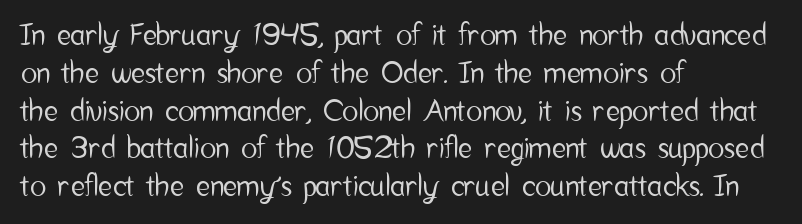
The image shows 30 px condensed sans-serif type, upright; set left-aligned, normal line spacing (1.26x), normal letter spacing, not underlined; low stroke contrast and a medium x-height.
